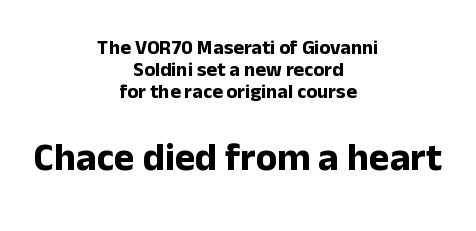
The image shows 39 px bold sans-serif type, upright; set centered, tight line spacing (1.1x), normal letter spacing, not underlined; the second (bottom) block is 1.95x larger; low stroke contrast and a medium x-height.
